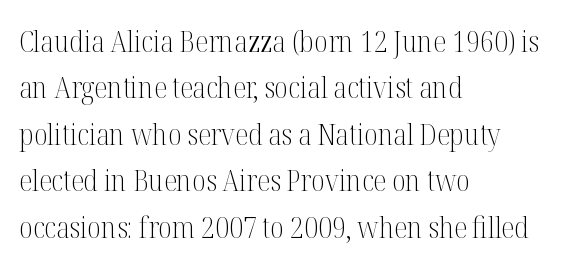
{"serif": "yes", "italic": "no", "bold": "no", "weight": "light", "width": "condensed", "stroke_contrast": "medium", "x_height": "medium", "monospaced": "no", "underline": "no", "align": "left", "line_spacing": "normal", "line_spacing_ratio": 1.55, "letter_spacing": "normal", "letter_spacing_em": 0.0, "glyph_px": 30}
